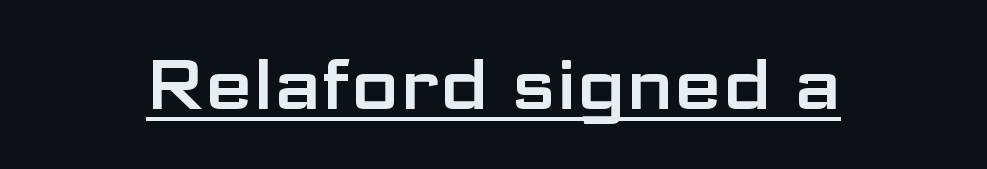
The image shows 70 px wide sans-serif type, upright; set normal letter spacing, underlined; low stroke contrast and a medium x-height.
